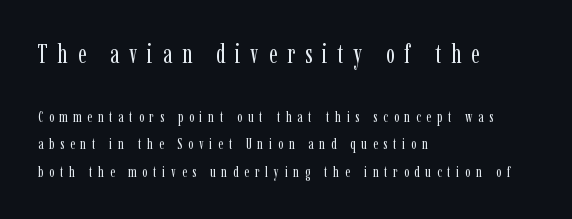
Stroke thickness stays within the range of a standard reading face or lighter. Reading top to bottom, the characters get smaller at the block break. Caption: expanded tracking, letters set apart. A clean baseline with only descenders dipping below it. The lines in this sample share a left origin and differ only in where they stop.
